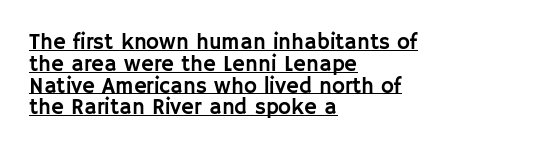
The image shows 22 px text type, upright; set left-aligned, tight line spacing (0.99x), normal letter spacing, underlined.
